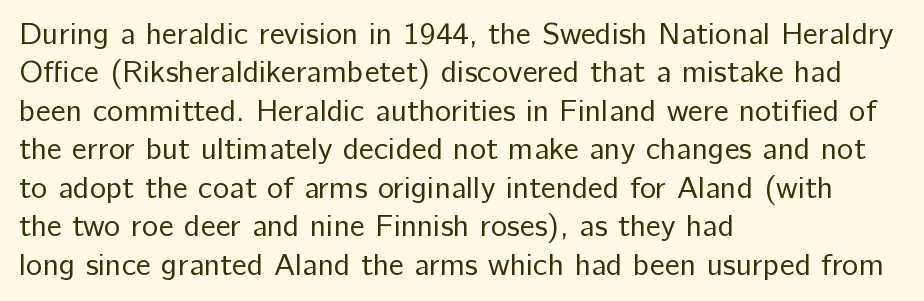
Q: Is the text bold? A: No.
Q: Is the text italic (slanted)? A: No, it is upright.
Q: Is the typeface a serif or a sans-serif typeface? A: Sans-serif.
Q: Is the text underlined? A: No.
Q: How is the paragraph aligned? A: Left-aligned.
Q: Is the spacing between letters normal or unusually wide? A: Normal.
Q: Width (condensed, normal, or wide)? A: Normal.
Q: Stroke contrast? A: Low.
Q: x-height? A: Medium.
Q: Monospaced? A: No.
